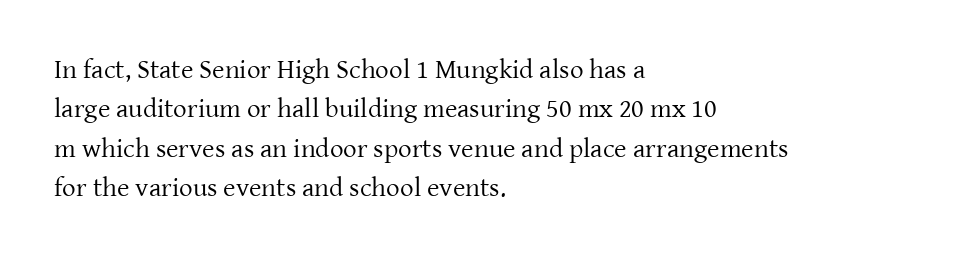
Q: Is the text bold? A: No.
Q: Is the text italic (slanted)? A: No, it is upright.
Q: Is the text underlined? A: No.
Q: How is the paragraph aligned? A: Left-aligned.
Q: Is the spacing between letters normal or unusually wide? A: Normal.
Q: Is the spacing between lines tight, normal or loose? A: Normal.
